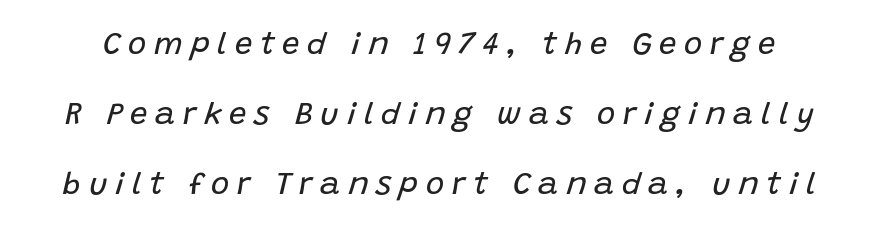
The image shows 31 px regular-weight type, italic (leaning right); set loose line spacing (2.26x), unusually wide letter spacing (+0.25 em), not underlined; low stroke contrast and a large x-height.
